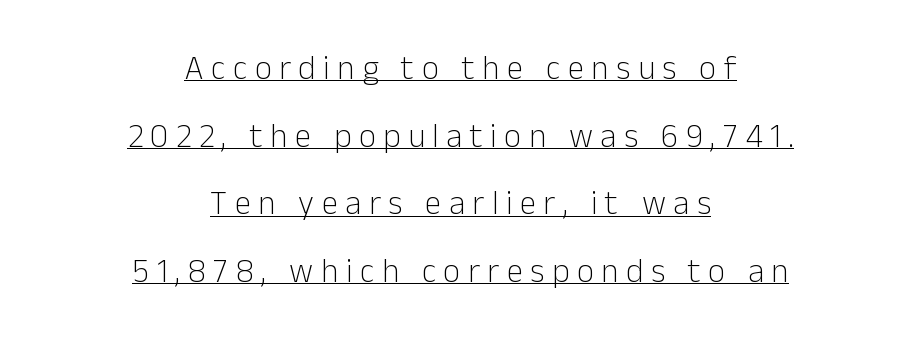
Nope, not italic — everything's standing straight. The passage shown is not bold in any degree. The rendering uses natural spacing where letterforms have individual widths. Serif or sans? Sans — the stroke terminals are bare.
